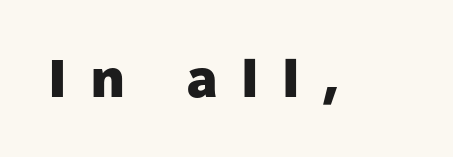
Q: Is the text bold? A: Yes.
Q: Is the text italic (slanted)? A: No, it is upright.
Q: Is the typeface a serif or a sans-serif typeface? A: Sans-serif.
Q: Is the text underlined? A: No.
Q: Is the spacing between letters normal or unusually wide? A: Unusually wide.
Q: Width (condensed, normal, or wide)? A: Normal.
Q: Stroke contrast? A: Low.
Q: x-height? A: Medium.
Q: Monospaced? A: No.
